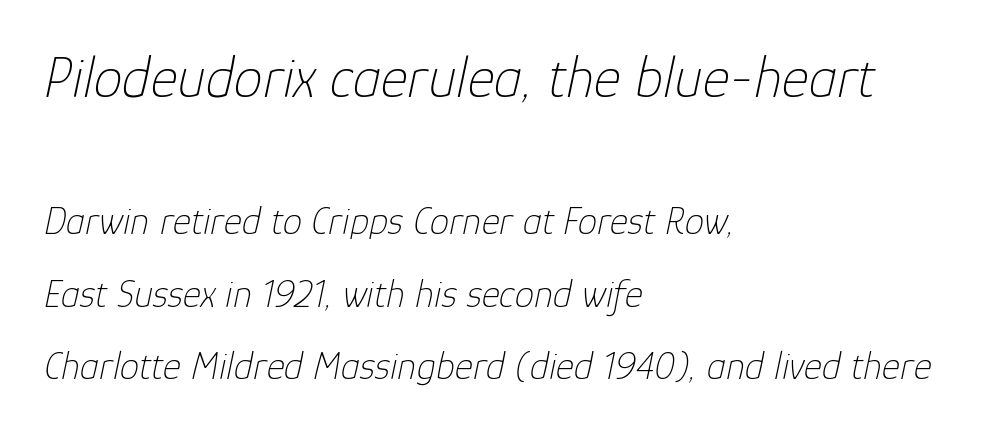
The lines in this sample share a left origin and differ only in where they stop. Tracking here is standard; glyphs follow each other at the usual distance. These lines are rendered in a variable-pitch font. The block sitting higher on the canvas is the one with enlarged characters. Compared with ordinary roman type, these characters are visibly tilted. The font sits on the lighter half of the weight spectrum, regular included.
